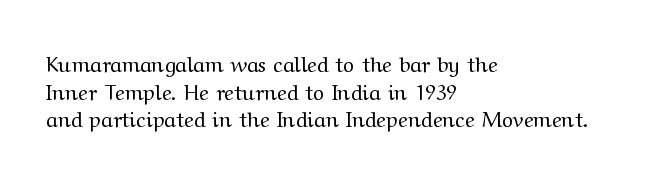
Q: Is the text bold? A: No.
Q: Is the text italic (slanted)? A: No, it is upright.
Q: Is the text underlined? A: No.
Q: How is the paragraph aligned? A: Left-aligned.
Q: Is the spacing between letters normal or unusually wide? A: Normal.
Q: Is the spacing between lines tight, normal or loose? A: Normal.
